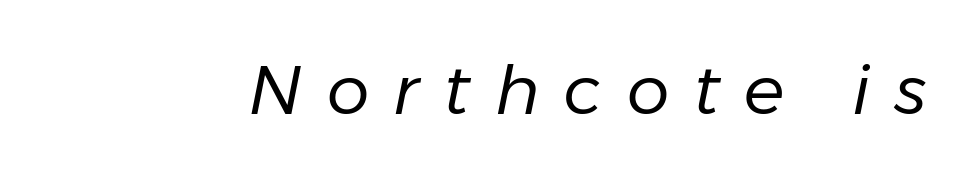
Q: Is the text bold? A: No.
Q: Is the text italic (slanted)? A: Yes, it leans right by about 11 degrees.
Q: Is the text underlined? A: No.
Q: Is the spacing between letters normal or unusually wide? A: Unusually wide.
Q: Width (condensed, normal, or wide)? A: Normal.
Q: Stroke contrast? A: Low.
Q: x-height? A: Medium.
Q: Monospaced? A: No.
